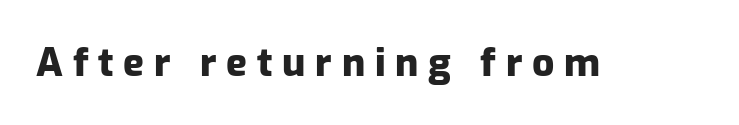
Someone cranked the tracking dial way up on this one. Style check: upright. Varying glyph widths throughout — classic text-font behaviour. Letters rest on an invisible, unmarked baseline. The passage shown is emphatically bold.
